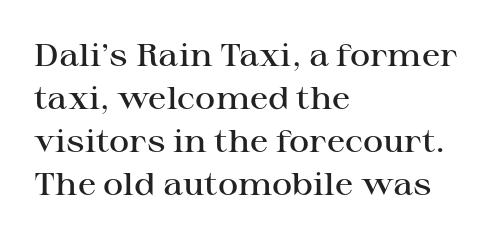
Q: Is the text bold? A: Semi-bold.
Q: Is the text italic (slanted)? A: No, it is upright.
Q: Is the typeface a serif or a sans-serif typeface? A: Serif.
Q: Is the text underlined? A: No.
Q: How is the paragraph aligned? A: Left-aligned.
Q: Is the spacing between letters normal or unusually wide? A: Normal.
Q: Is the spacing between lines tight, normal or loose? A: Normal.
Q: Width (condensed, normal, or wide)? A: Wide.
Q: Stroke contrast? A: High.
Q: x-height? A: Medium.
Q: Monospaced? A: No.
